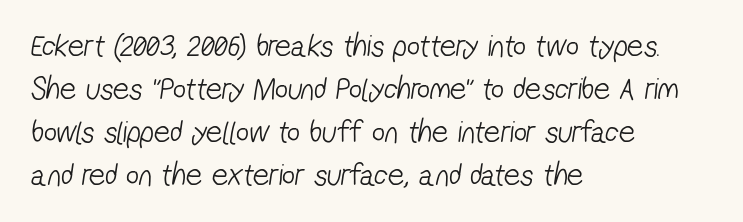
The image shows 32 px light, condensed sans-serif type; set left-aligned, normal line spacing (1.34x), normal letter spacing, not underlined; low stroke contrast and a medium x-height.
